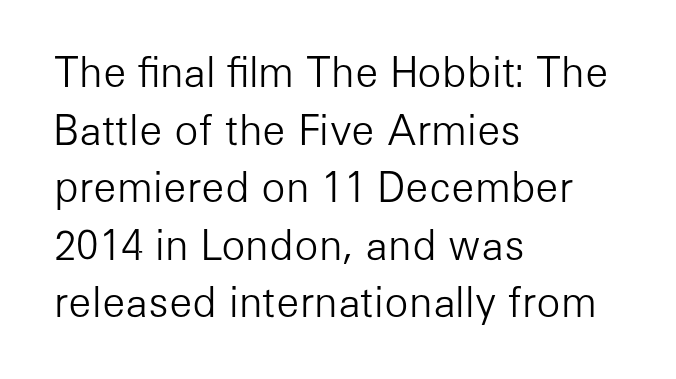
Q: Is the text bold? A: No.
Q: Is the text italic (slanted)? A: No, it is upright.
Q: Is the typeface a serif or a sans-serif typeface? A: Sans-serif.
Q: Is the text underlined? A: No.
Q: How is the paragraph aligned? A: Left-aligned.
Q: Is the spacing between letters normal or unusually wide? A: Normal.
Q: Is the spacing between lines tight, normal or loose? A: Normal.
Q: Width (condensed, normal, or wide)? A: Normal.
Q: Stroke contrast? A: Low.
Q: x-height? A: Medium.
Q: Monospaced? A: No.
